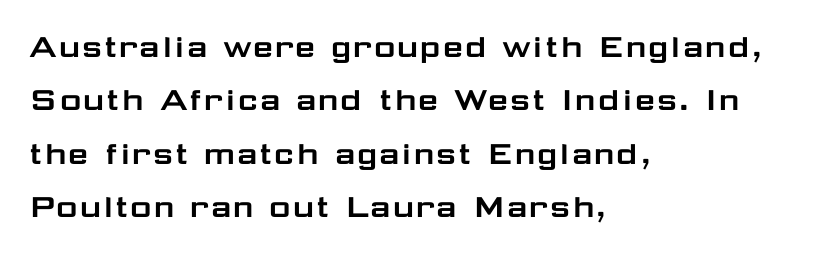
Q: Is the text italic (slanted)? A: No, it is upright.
Q: Is the typeface a serif or a sans-serif typeface? A: Sans-serif.
Q: Is the text underlined? A: No.
Q: How is the paragraph aligned? A: Left-aligned.
Q: Is the spacing between letters normal or unusually wide? A: Normal.
Q: Is the spacing between lines tight, normal or loose? A: Normal.
Q: Width (condensed, normal, or wide)? A: Wide.
Q: Stroke contrast? A: Low.
Q: x-height? A: Medium.
Q: Monospaced? A: No.
